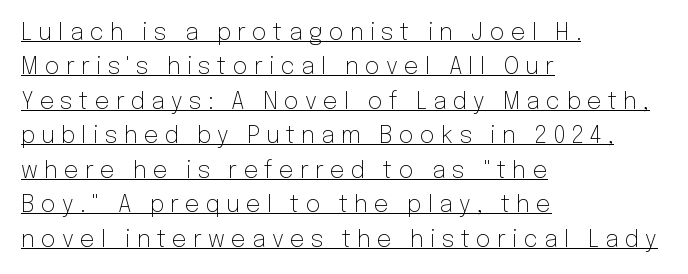
Q: Is the text bold? A: No.
Q: Is the text italic (slanted)? A: No, it is upright.
Q: Is the text underlined? A: Yes.
Q: How is the paragraph aligned? A: Left-aligned.
Q: Is the spacing between letters normal or unusually wide? A: Unusually wide.
Q: Is the spacing between lines tight, normal or loose? A: Normal.
